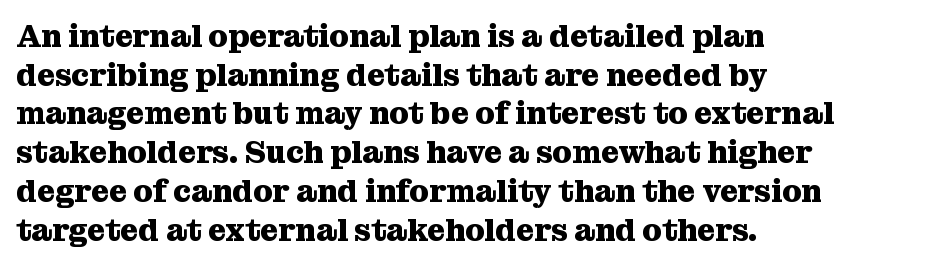
{"serif": "yes", "italic": "no", "bold": "yes", "weight": "heavy", "width": "normal", "stroke_contrast": "medium", "x_height": "medium", "monospaced": "no", "underline": "no", "align": "left", "line_spacing": "normal", "line_spacing_ratio": 1.25, "letter_spacing": "normal", "letter_spacing_em": 0.0, "glyph_px": 31}
